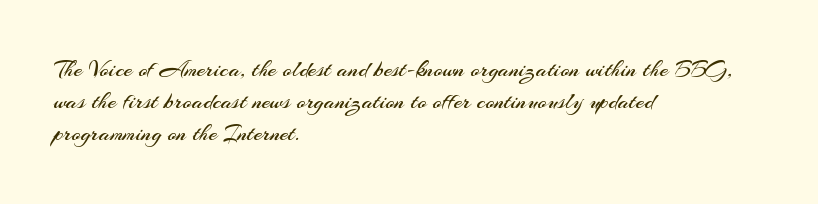
{"bold": "no", "underline": "no", "align": "left", "line_spacing": "normal", "line_spacing_ratio": 1.34, "letter_spacing": "normal", "letter_spacing_em": 0.0, "glyph_px": 24}
